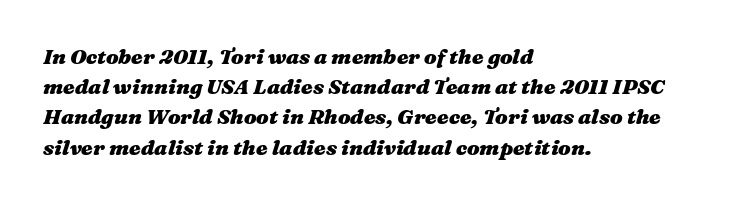
Q: Is the text bold? A: Yes.
Q: Is the text italic (slanted)? A: Yes, it leans right by about 16 degrees.
Q: Is the text underlined? A: No.
Q: How is the paragraph aligned? A: Left-aligned.
Q: Is the spacing between letters normal or unusually wide? A: Normal.
Q: Is the spacing between lines tight, normal or loose? A: Normal.
